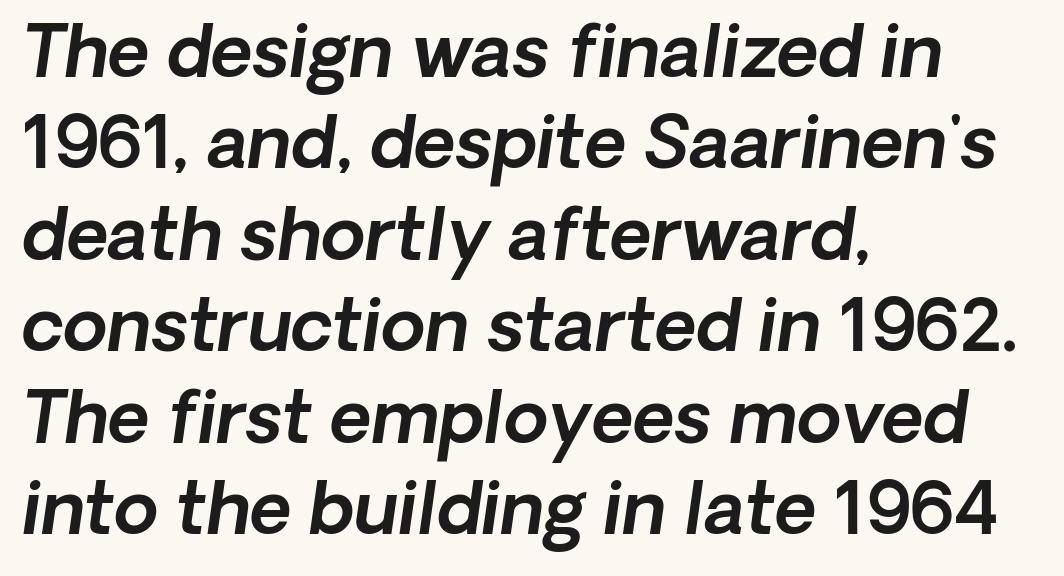
The rendering uses natural spacing where letterforms have individual widths. The letters sit at their default tracking, neither squeezed nor spread. The specimen reads as italic at a glance. The lines sit at an ordinary, default distance from one another.
